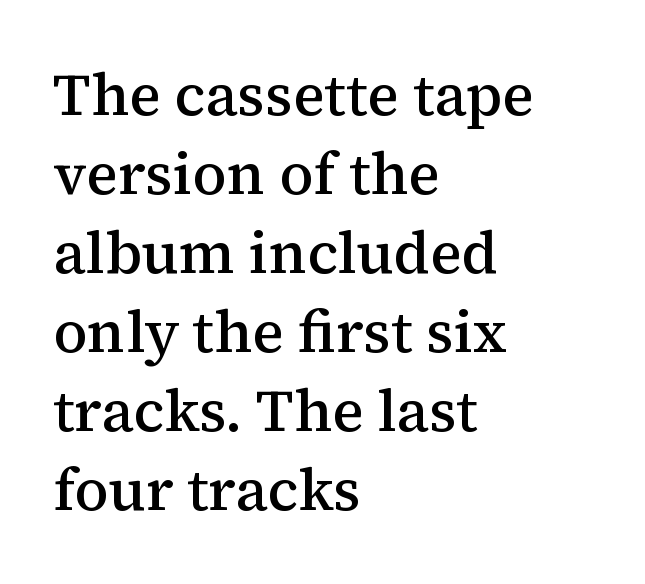
The image shows 59 px semibold serif type, upright; set left-aligned, normal line spacing (1.34x), normal letter spacing, not underlined; medium stroke contrast and a medium x-height.
